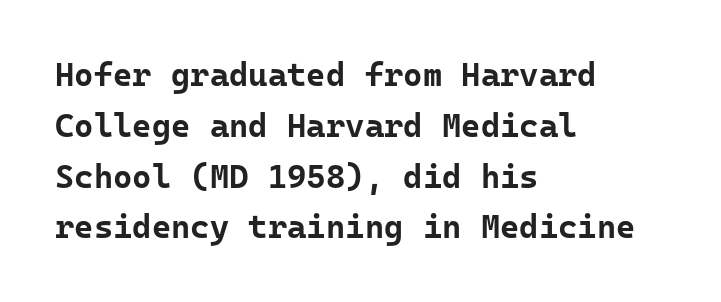
{"serif": "no", "italic": "no", "bold": "yes", "weight": "bold", "width": "normal", "stroke_contrast": "low", "x_height": "medium", "monospaced": "yes", "underline": "no", "align": "left", "line_spacing": "normal", "line_spacing_ratio": 1.54, "letter_spacing": "normal", "letter_spacing_em": 0.0, "glyph_px": 33}
